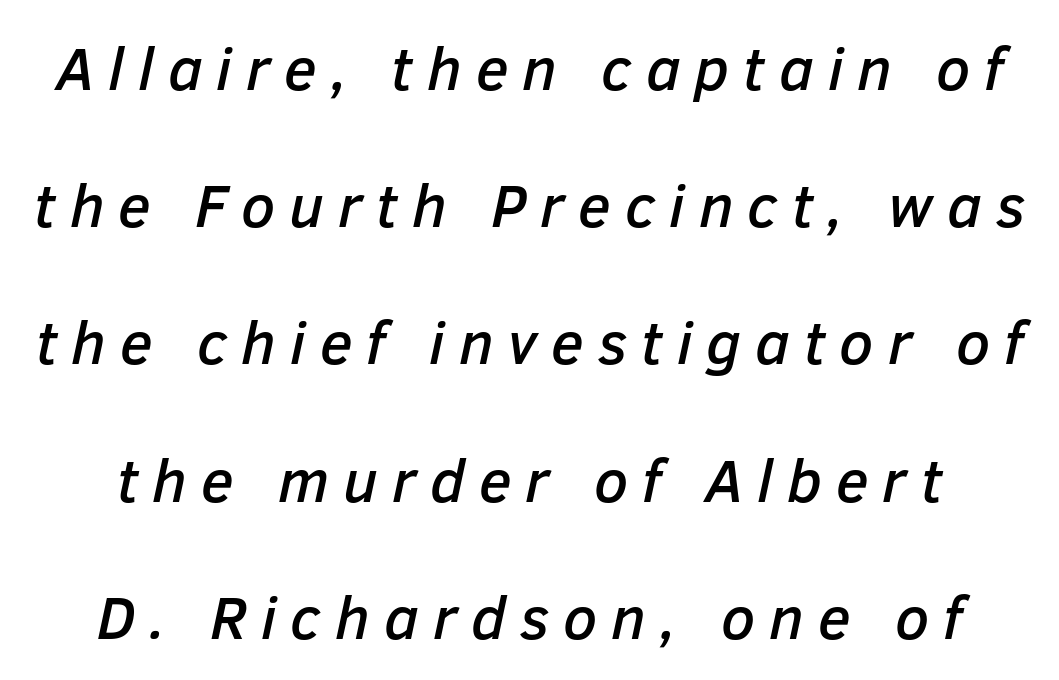
{"italic": "yes", "lean": "right", "slant_degrees": 12, "width": "normal", "stroke_contrast": "low", "x_height": "medium", "monospaced": "no", "underline": "no", "line_spacing": "loose", "line_spacing_ratio": 2.25, "letter_spacing": "wide", "letter_spacing_em": 0.23, "glyph_px": 61}
